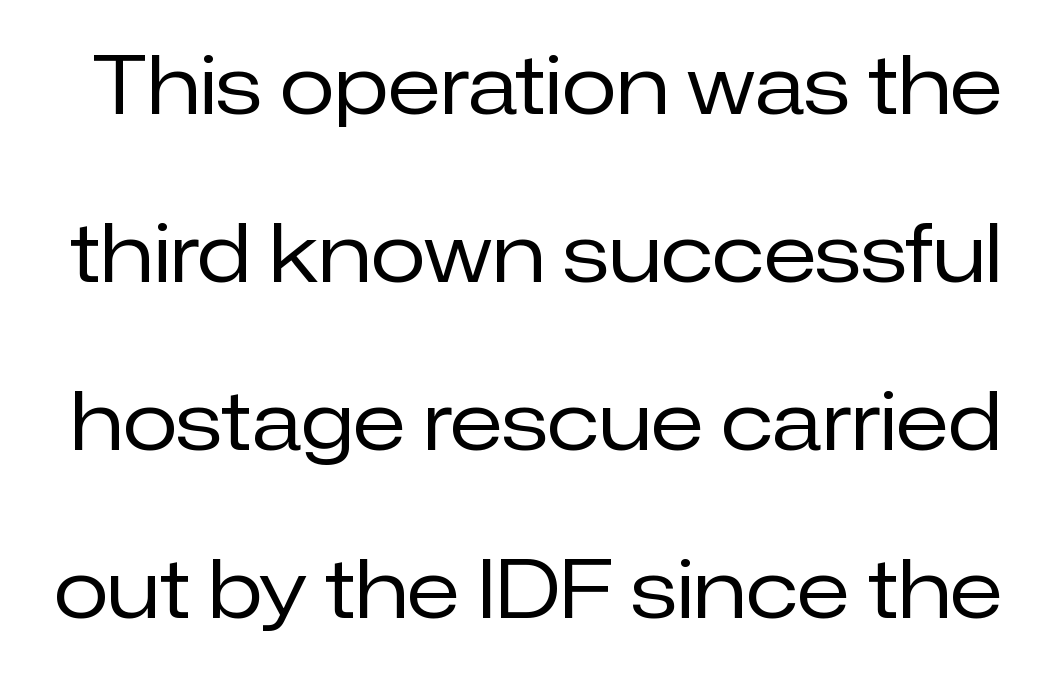
Q: Is the text bold? A: No.
Q: Is the text italic (slanted)? A: No, it is upright.
Q: Is the typeface a serif or a sans-serif typeface? A: Sans-serif.
Q: Is the text underlined? A: No.
Q: Is the spacing between letters normal or unusually wide? A: Normal.
Q: Is the spacing between lines tight, normal or loose? A: Loose.
Q: Width (condensed, normal, or wide)? A: Normal.
Q: Stroke contrast? A: Low.
Q: x-height? A: Medium.
Q: Monospaced? A: No.
